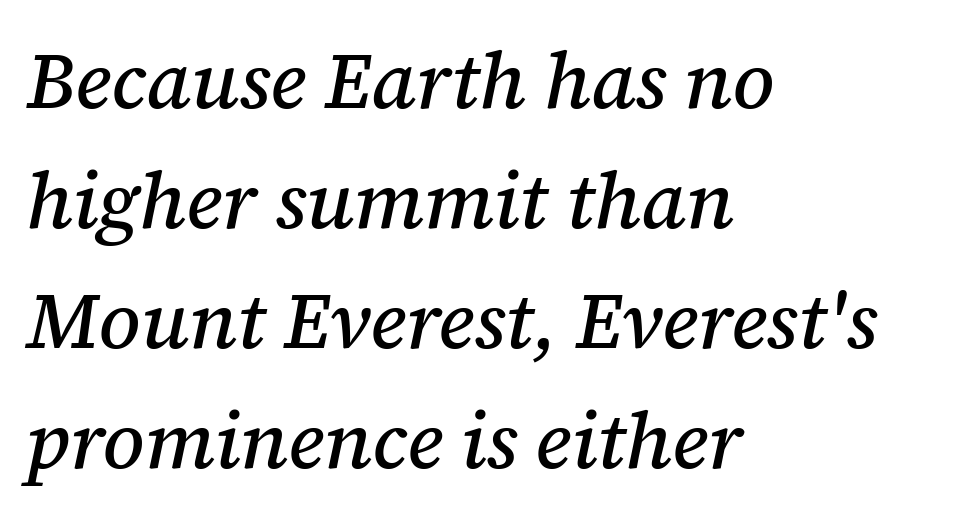
The image shows 79 px serif type, italic (leaning right); set left-aligned, normal line spacing (1.52x), normal letter spacing, not underlined; medium stroke contrast and a medium x-height.
